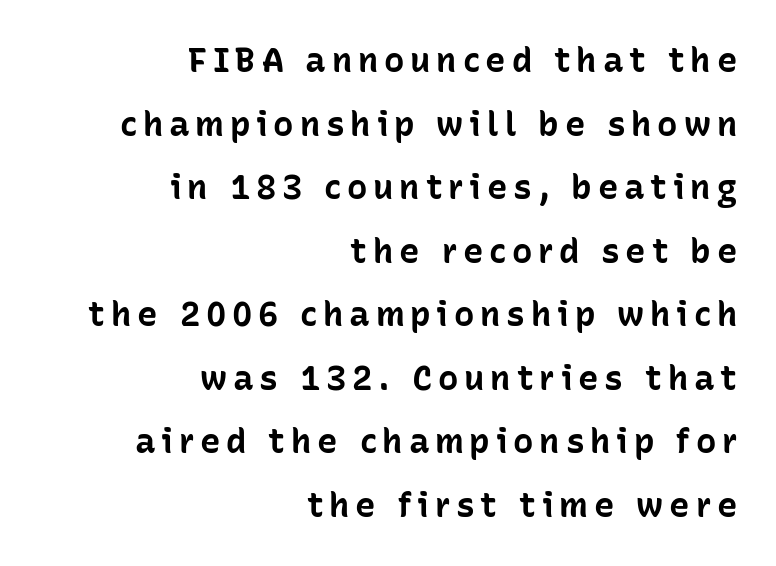
Q: Is the text bold? A: Yes.
Q: Is the text italic (slanted)? A: No, it is upright.
Q: Is the typeface a serif or a sans-serif typeface? A: Sans-serif.
Q: Is the text underlined? A: No.
Q: How is the paragraph aligned? A: Right-aligned.
Q: Width (condensed, normal, or wide)? A: Normal.
Q: Stroke contrast? A: Low.
Q: x-height? A: Medium.
Q: Monospaced? A: No.
